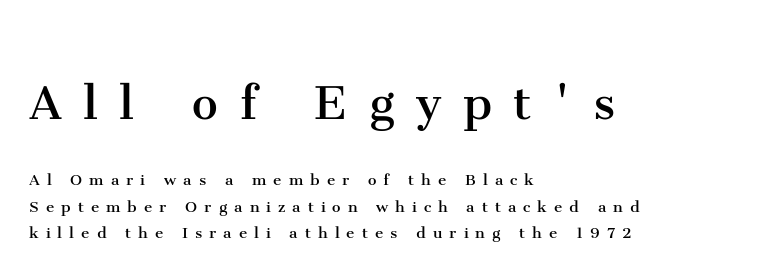
Q: Is the text bold? A: No.
Q: Is the text italic (slanted)? A: No, it is upright.
Q: Is the typeface a serif or a sans-serif typeface? A: Serif.
Q: Is the text underlined? A: No.
Q: How is the paragraph aligned? A: Left-aligned.
Q: Is the spacing between letters normal or unusually wide? A: Unusually wide.
Q: Is the spacing between lines tight, normal or loose? A: Normal.
Q: Which block of text is set in a larger size, the first (top) or the second (bottom)? A: The first (top) one.
Q: Width (condensed, normal, or wide)? A: Normal.
Q: Stroke contrast? A: Medium.
Q: x-height? A: Medium.
Q: Monospaced? A: No.
